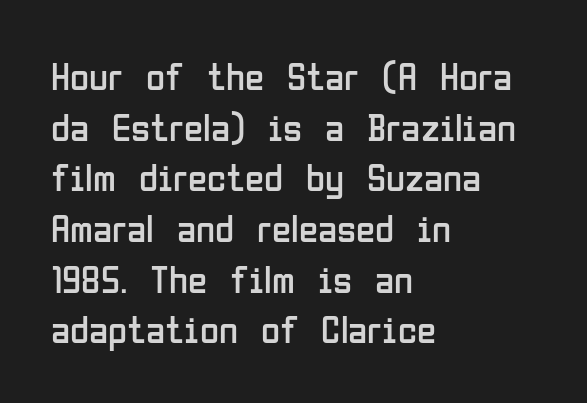
Q: Is the text bold? A: No.
Q: Is the text italic (slanted)? A: No, it is upright.
Q: Is the typeface a serif or a sans-serif typeface? A: Sans-serif.
Q: Is the text underlined? A: No.
Q: How is the paragraph aligned? A: Left-aligned.
Q: Is the spacing between letters normal or unusually wide? A: Normal.
Q: Is the spacing between lines tight, normal or loose? A: Normal.
Q: Width (condensed, normal, or wide)? A: Condensed.
Q: Stroke contrast? A: Low.
Q: x-height? A: Medium.
Q: Monospaced? A: No.
